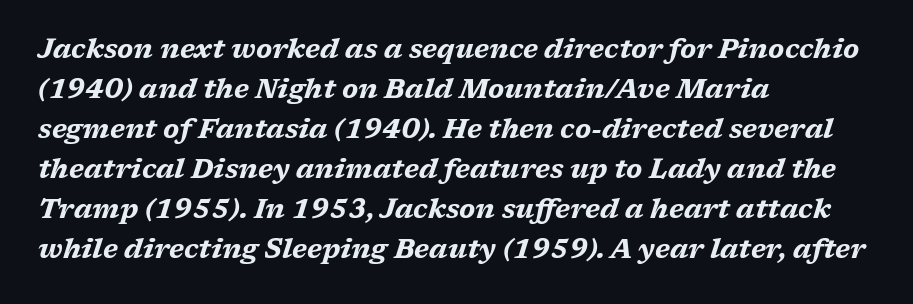
{"italic": "yes", "lean": "right", "slant_degrees": 17, "bold": "yes", "underline": "no", "align": "left", "line_spacing": "normal", "line_spacing_ratio": 1.48, "letter_spacing": "normal", "letter_spacing_em": 0.0, "glyph_px": 27}
